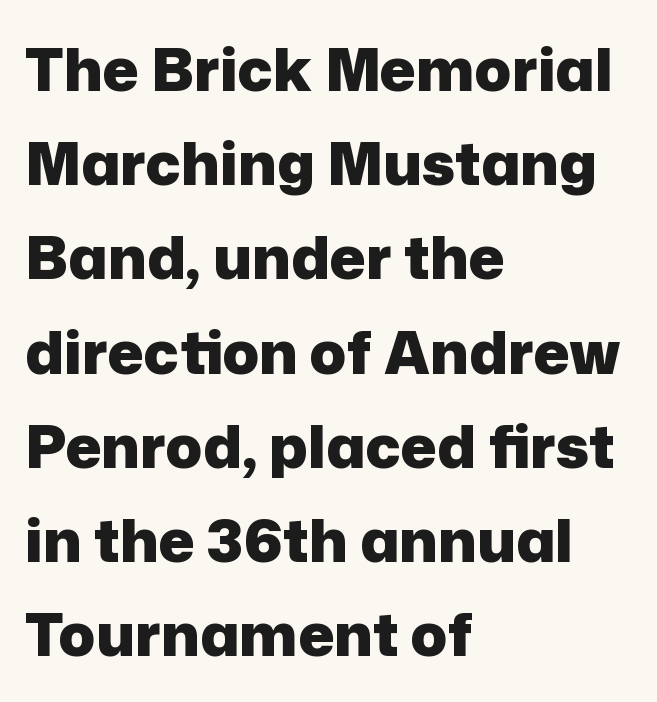
Bold? Absolutely — the strokes are thick and heavy. The lines sit at an ordinary, default distance from one another. Here the designer chose a conventional face with non-uniform glyph widths. The passage shown has conventional tracking throughout. Honestly, there is no underline to notice here at all. Italic? Not at all — the glyphs are vertical.
